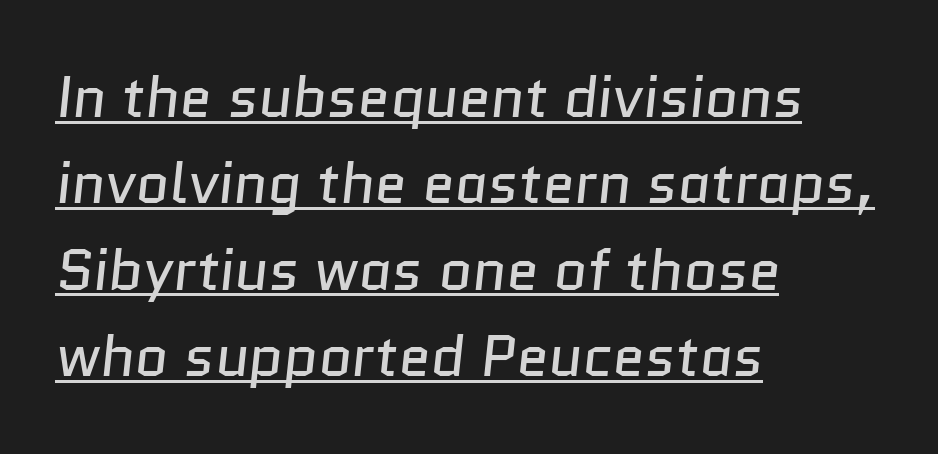
The rendering uses the underline text-decoration. Short and long lines alike share a common starting point at left. Caption: face not bold, strokes unweighted. The block of text has a typical density, with ordinary space between rows. The type is set solid horizontally, with unmodified tracking. The face used here is proportionally spaced, like ordinary book or web type.
